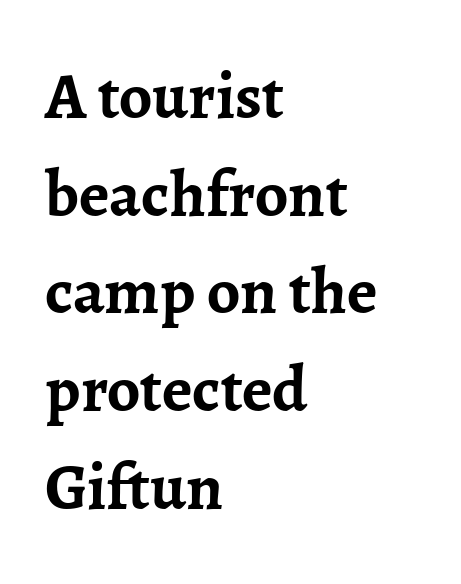
{"serif": "yes", "italic": "no", "bold": "yes", "weight": "semibold", "width": "normal", "stroke_contrast": "low", "x_height": "medium", "monospaced": "no", "underline": "no", "align": "left", "line_spacing": "normal", "line_spacing_ratio": 1.48, "letter_spacing": "normal", "letter_spacing_em": 0.0, "glyph_px": 66}
